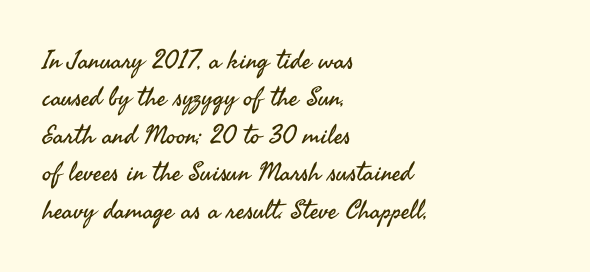
{"bold": "no", "underline": "no", "align": "left", "line_spacing": "normal", "line_spacing_ratio": 1.44, "letter_spacing": "normal", "letter_spacing_em": 0.0, "glyph_px": 26}
